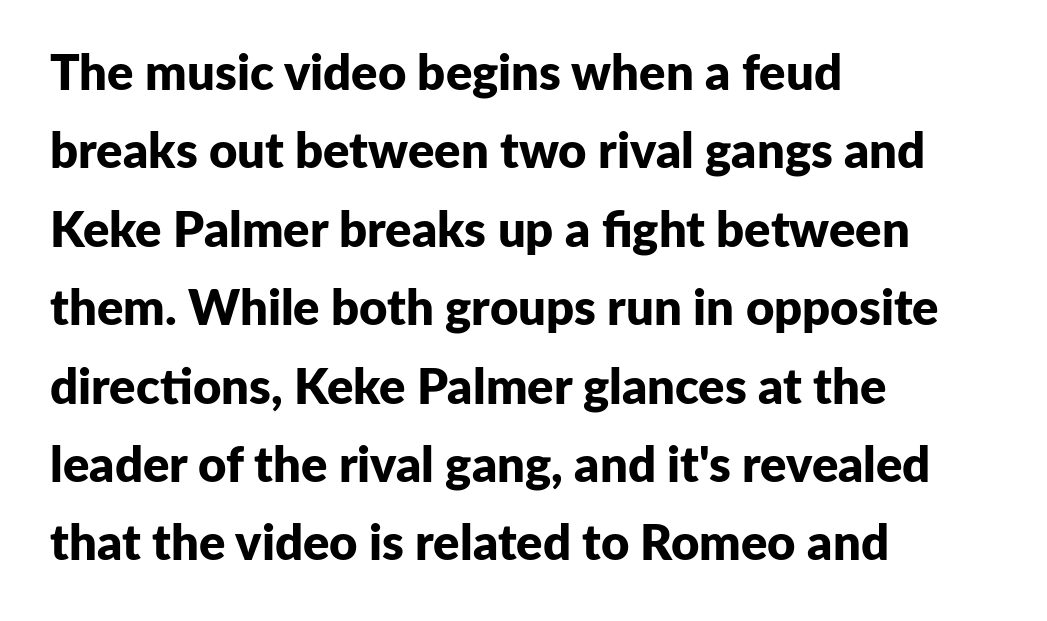
{"serif": "no", "italic": "no", "bold": "yes", "weight": "bold", "width": "normal", "stroke_contrast": "low", "x_height": "medium", "monospaced": "no", "underline": "no", "align": "left", "line_spacing": "normal", "line_spacing_ratio": 1.6, "letter_spacing": "normal", "letter_spacing_em": 0.0, "glyph_px": 49}
